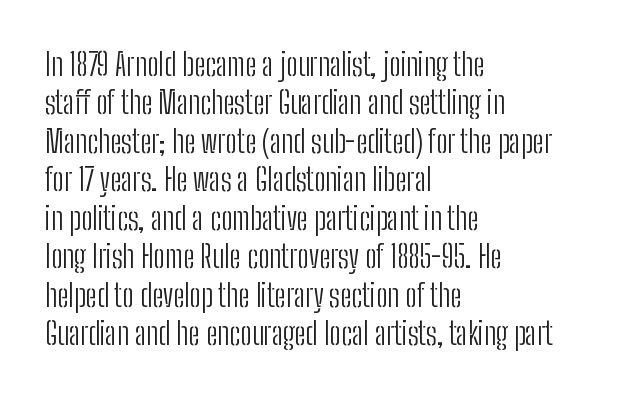
A classic flush-left, rag-right setting is used for this passage. Check under the words: just untouched page. The letterforms sit at book weight or below. Serifs: no, the terminals of the letterforms are clean. The horizontal fit of the characters is conventional and even. These lines were composed using upright roman letters.
